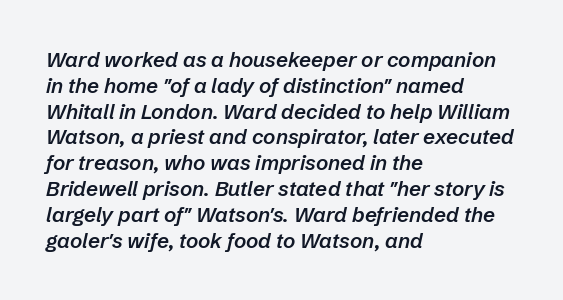
The image shows 21 px text type, italic (leaning right); set left-aligned, line spacing 1.23x, normal letter spacing, not underlined.
